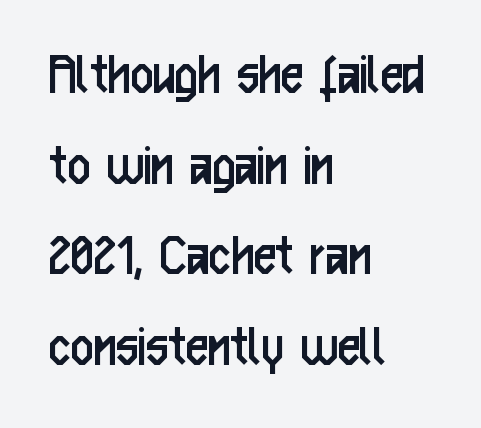
{"serif": "no", "italic": "no", "bold": "no", "weight": "regular", "width": "condensed", "stroke_contrast": "low", "x_height": "medium", "monospaced": "no", "underline": "no", "align": "left", "line_spacing": "normal", "line_spacing_ratio": 1.46, "letter_spacing": "normal", "letter_spacing_em": 0.0, "glyph_px": 62}
